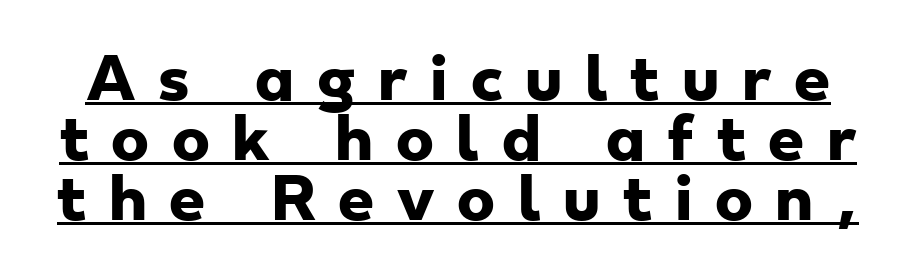
Q: Is the text bold? A: Yes.
Q: Is the typeface a serif or a sans-serif typeface? A: Sans-serif.
Q: Is the text underlined? A: Yes.
Q: Is the spacing between letters normal or unusually wide? A: Unusually wide.
Q: Is the spacing between lines tight, normal or loose? A: Tight.
Q: Width (condensed, normal, or wide)? A: Wide.
Q: Stroke contrast? A: Low.
Q: x-height? A: Small.
Q: Monospaced? A: No.
